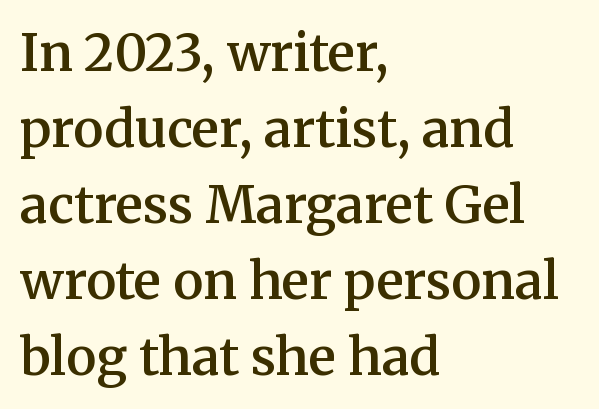
The image shows 51 px semibold serif type, upright; set left-aligned, normal line spacing (1.49x), normal letter spacing, not underlined; medium stroke contrast and a medium x-height.
